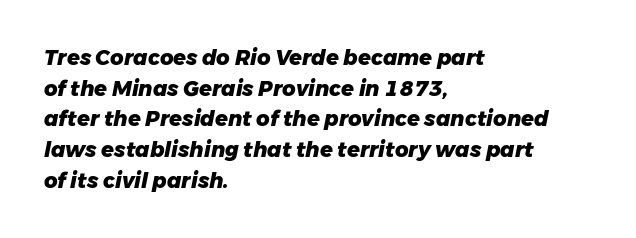
Where is the straight margin? On the left. Compared with typical paragraphs, the rows here are spaced about the same. The zone under the glyphs is completely vacant. Tall strokes in this sample are angled rather than plumb.
